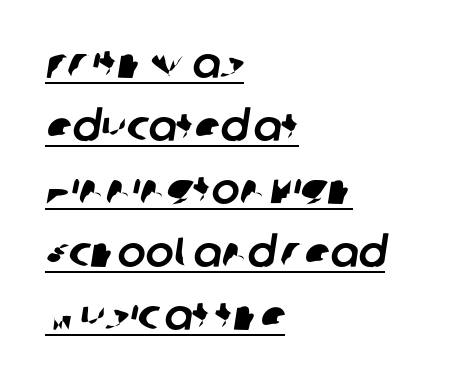
The image shows 42 px sans-serif type; set left-aligned, normal line spacing (1.5x), normal letter spacing, underlined; low stroke contrast and a large x-height.
